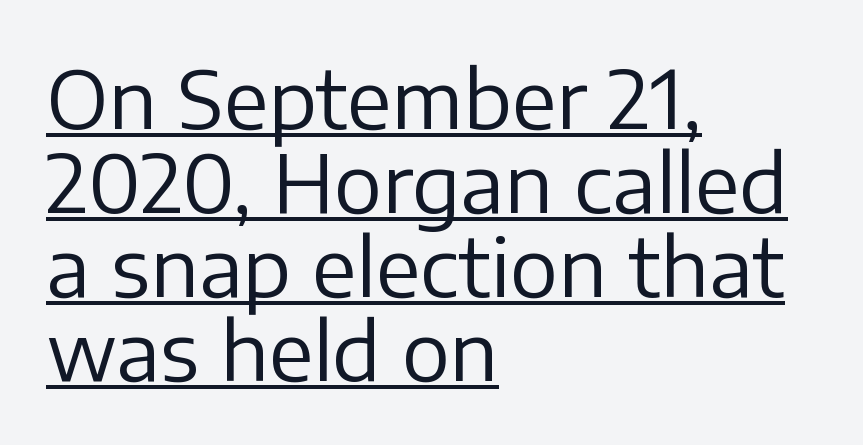
Q: Is the text bold? A: No.
Q: Is the text italic (slanted)? A: No, it is upright.
Q: Is the typeface a serif or a sans-serif typeface? A: Sans-serif.
Q: Is the text underlined? A: Yes.
Q: How is the paragraph aligned? A: Left-aligned.
Q: Is the spacing between letters normal or unusually wide? A: Normal.
Q: Is the spacing between lines tight, normal or loose? A: Tight.
Q: Width (condensed, normal, or wide)? A: Normal.
Q: Stroke contrast? A: Low.
Q: x-height? A: Medium.
Q: Monospaced? A: No.
